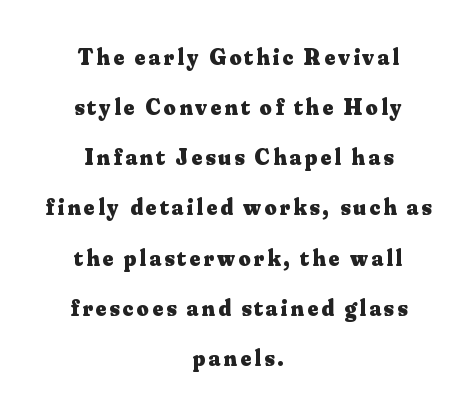
The image shows 23 px bold type, upright; set centered, loose line spacing (2.18x), not underlined.
